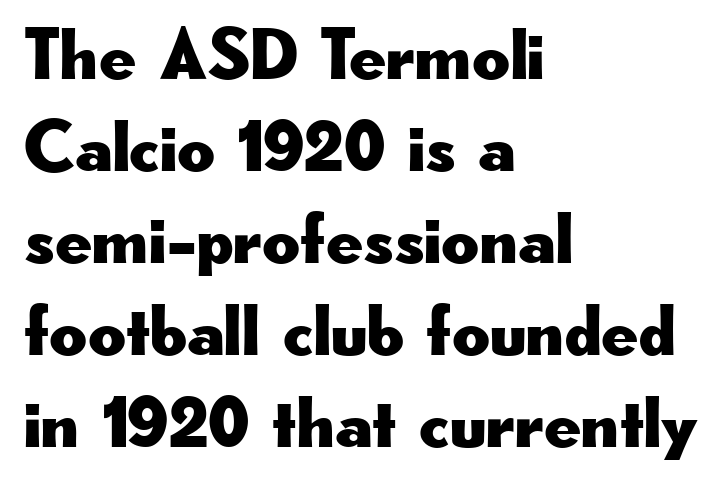
The image shows 73 px wide sans-serif type, upright; set left-aligned, normal line spacing (1.26x), normal letter spacing, not underlined; low stroke contrast and a small x-height.
